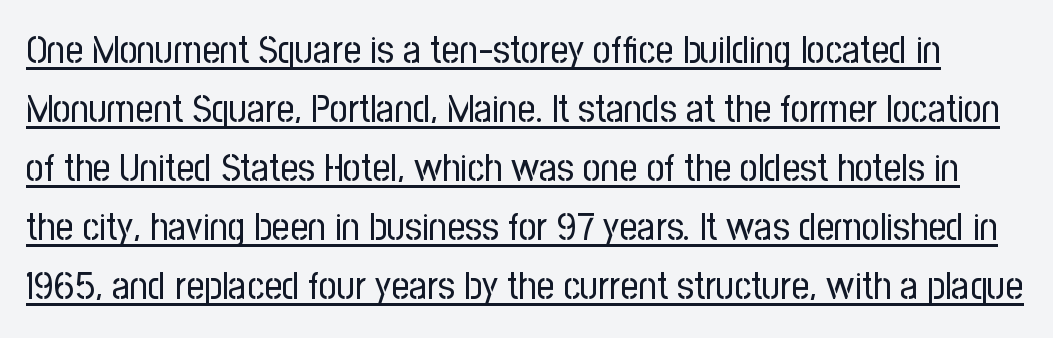
{"serif": "no", "italic": "no", "bold": "no", "weight": "regular", "width": "condensed", "stroke_contrast": "low", "x_height": "medium", "monospaced": "no", "underline": "yes", "line_spacing": "normal", "line_spacing_ratio": 1.51, "letter_spacing": "normal", "letter_spacing_em": 0.0, "glyph_px": 39}
